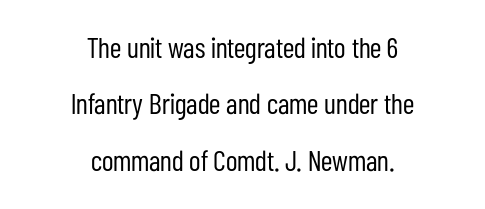
Q: Is the text bold? A: No.
Q: Is the text italic (slanted)? A: No, it is upright.
Q: Is the typeface a serif or a sans-serif typeface? A: Sans-serif.
Q: Is the text underlined? A: No.
Q: How is the paragraph aligned? A: Centered.
Q: Is the spacing between letters normal or unusually wide? A: Normal.
Q: Is the spacing between lines tight, normal or loose? A: Loose.
Q: Width (condensed, normal, or wide)? A: Condensed.
Q: Stroke contrast? A: Low.
Q: x-height? A: Medium.
Q: Monospaced? A: No.
